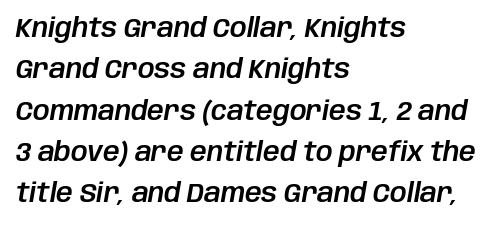
Q: Is the text italic (slanted)? A: Yes, it leans right by about 10 degrees.
Q: Is the text underlined? A: No.
Q: How is the paragraph aligned? A: Left-aligned.
Q: Is the spacing between letters normal or unusually wide? A: Normal.
Q: Is the spacing between lines tight, normal or loose? A: Normal.
